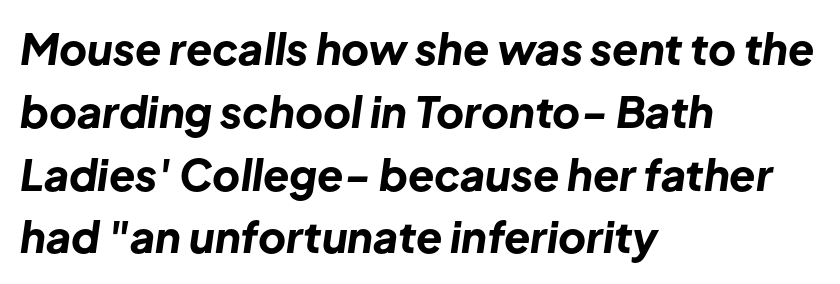
Q: Is the text bold? A: Yes.
Q: Is the text italic (slanted)? A: Yes, it leans right by about 8 degrees.
Q: Is the text underlined? A: No.
Q: How is the paragraph aligned? A: Left-aligned.
Q: Is the spacing between letters normal or unusually wide? A: Normal.
Q: Is the spacing between lines tight, normal or loose? A: Normal.
Q: Width (condensed, normal, or wide)? A: Normal.
Q: Stroke contrast? A: Low.
Q: x-height? A: Medium.
Q: Monospaced? A: No.
